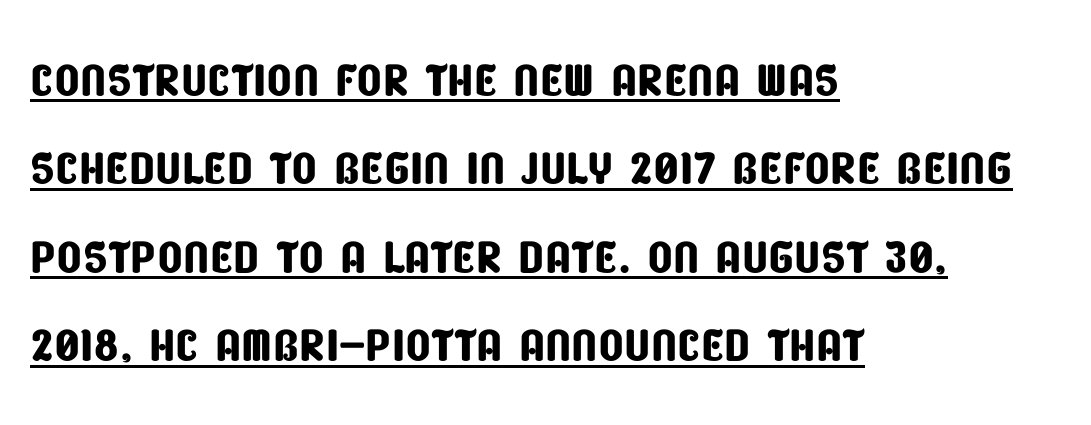
Q: Is the typeface a serif or a sans-serif typeface? A: Sans-serif.
Q: Is the text underlined? A: Yes.
Q: How is the paragraph aligned? A: Left-aligned.
Q: Is the spacing between letters normal or unusually wide? A: Normal.
Q: Is the spacing between lines tight, normal or loose? A: Normal.
Q: Width (condensed, normal, or wide)? A: Condensed.
Q: Stroke contrast? A: Low.
Q: x-height? A: Large.
Q: Monospaced? A: No.
